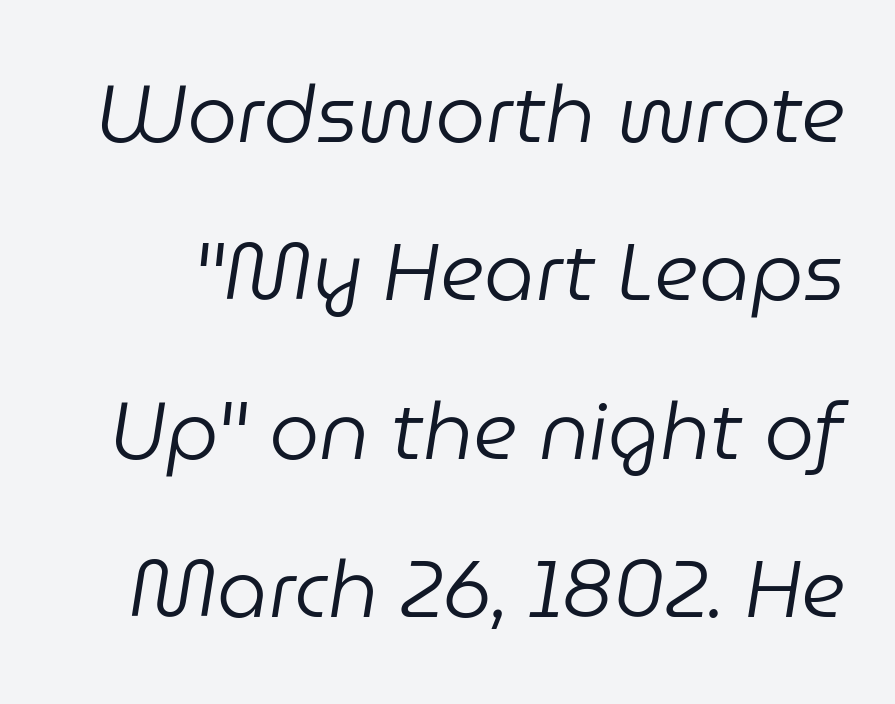
{"italic": "yes", "lean": "right", "slant_degrees": 9, "bold": "no", "weight": "regular", "width": "normal", "stroke_contrast": "low", "x_height": "medium", "monospaced": "no", "underline": "no", "line_spacing": "loose", "line_spacing_ratio": 1.98, "letter_spacing": "normal", "letter_spacing_em": 0.0, "glyph_px": 80}
